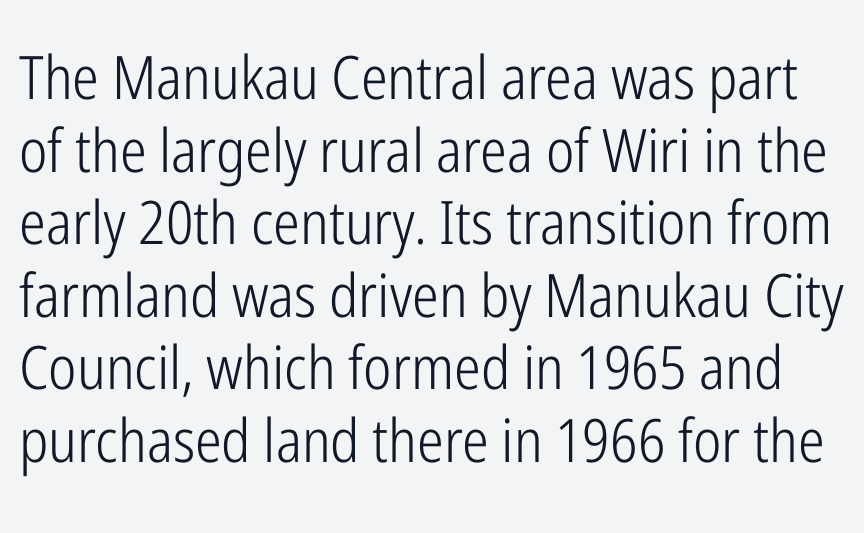
The image shows 60 px light, condensed sans-serif type, upright; set line spacing 1.21x, normal letter spacing, not underlined; low stroke contrast and a medium x-height.
